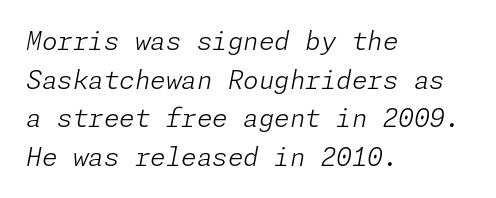
The image shows 25 px text type, italic (leaning right); set left-aligned, normal line spacing (1.55x), normal letter spacing, not underlined.
